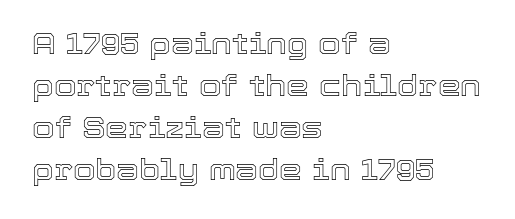
Q: Is the text italic (slanted)? A: No, it is upright.
Q: Is the text underlined? A: No.
Q: How is the paragraph aligned? A: Left-aligned.
Q: Is the spacing between letters normal or unusually wide? A: Normal.
Q: Is the spacing between lines tight, normal or loose? A: Normal.
Q: Width (condensed, normal, or wide)? A: Normal.
Q: x-height? A: Medium.
Q: Monospaced? A: No.
